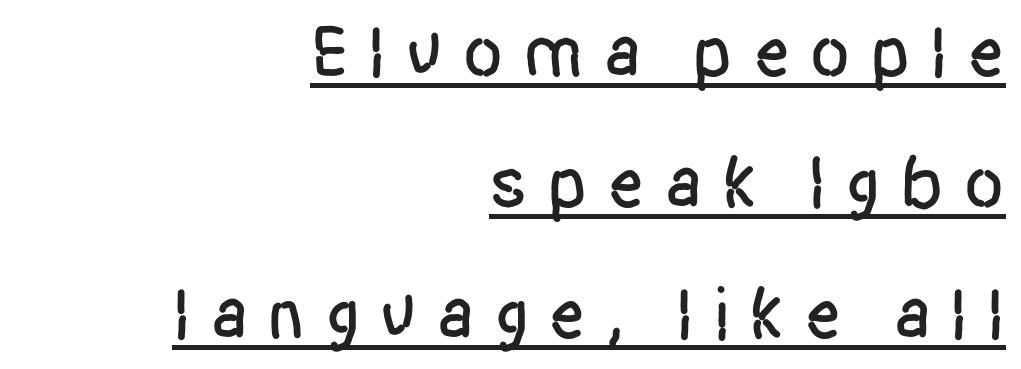
Q: Is the text italic (slanted)? A: No, it is upright.
Q: Is the typeface a serif or a sans-serif typeface? A: Sans-serif.
Q: Is the text underlined? A: Yes.
Q: How is the paragraph aligned? A: Right-aligned.
Q: Is the spacing between letters normal or unusually wide? A: Unusually wide.
Q: Width (condensed, normal, or wide)? A: Condensed.
Q: Stroke contrast? A: Low.
Q: x-height? A: Large.
Q: Monospaced? A: No.
